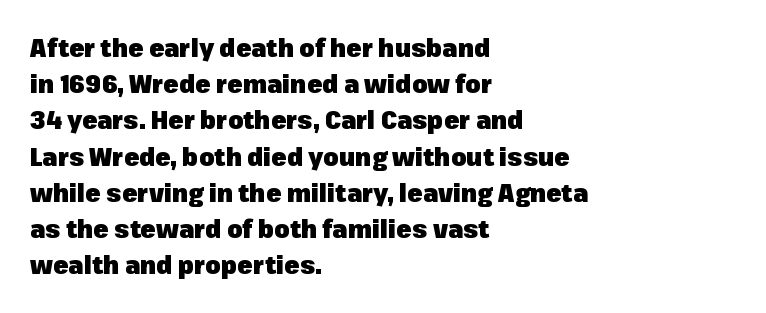
{"italic": "no", "bold": "yes", "underline": "no", "align": "left", "line_spacing": "normal", "line_spacing_ratio": 1.45, "letter_spacing": "normal", "letter_spacing_em": 0.0, "glyph_px": 25}
